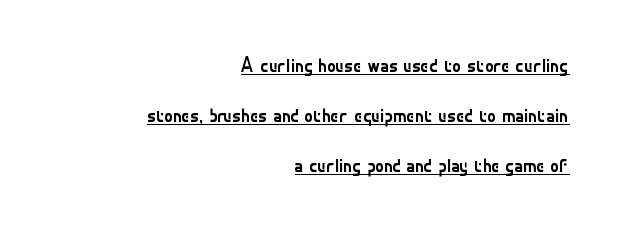
{"italic": "no", "bold": "no", "underline": "yes", "align": "right", "line_spacing": "loose", "line_spacing_ratio": 2.38, "letter_spacing": "normal", "letter_spacing_em": 0.0, "glyph_px": 21}
